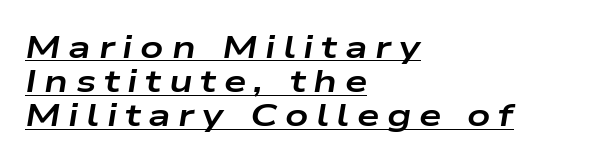
Spacing verdict: proportional, widths tailored to each character. There is plenty of visible air inserted between adjacent glyphs. A rule runs beneath these lines of type. The rendering applies a slant to the glyphs. Regarding leading, the lines here are crowded together.
